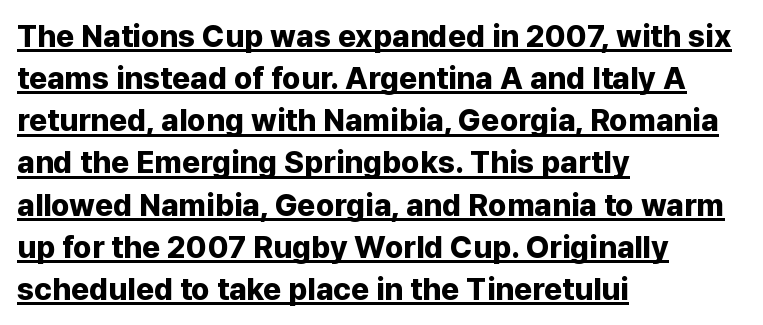
Q: Is the text bold? A: Yes.
Q: Is the text italic (slanted)? A: No, it is upright.
Q: Is the typeface a serif or a sans-serif typeface? A: Sans-serif.
Q: Is the text underlined? A: Yes.
Q: How is the paragraph aligned? A: Left-aligned.
Q: Is the spacing between letters normal or unusually wide? A: Normal.
Q: Is the spacing between lines tight, normal or loose? A: Normal.
Q: Width (condensed, normal, or wide)? A: Normal.
Q: Stroke contrast? A: Low.
Q: x-height? A: Medium.
Q: Monospaced? A: No.
